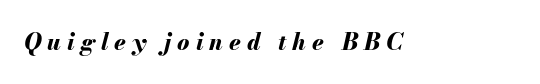
The image shows 23 px bold type, italic (leaning right); set unusually wide letter spacing (+0.26 em), not underlined.
